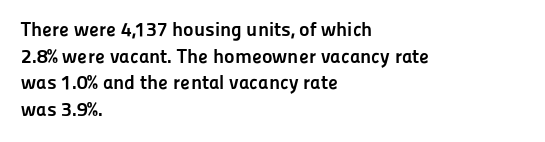
The image shows 20 px bold type, upright; set left-aligned, normal line spacing (1.33x), normal letter spacing, not underlined.
